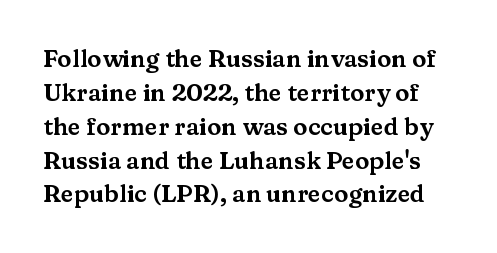
Q: Is the text italic (slanted)? A: No, it is upright.
Q: Is the text underlined? A: No.
Q: Is the spacing between letters normal or unusually wide? A: Normal.
Q: Is the spacing between lines tight, normal or loose? A: Normal.
